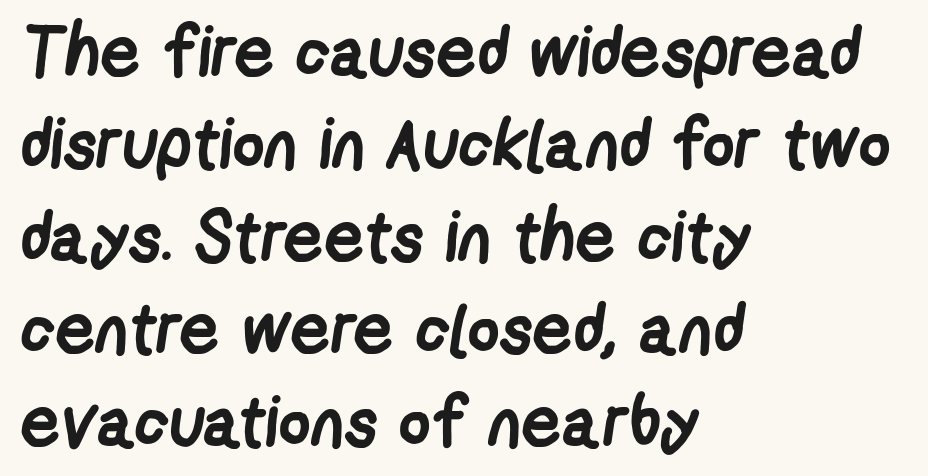
{"serif": "no", "bold": "yes", "weight": "semibold", "width": "condensed", "stroke_contrast": "low", "x_height": "medium", "monospaced": "no", "underline": "no", "align": "left", "line_spacing": "normal", "line_spacing_ratio": 1.32, "letter_spacing": "normal", "letter_spacing_em": 0.0, "glyph_px": 70}
